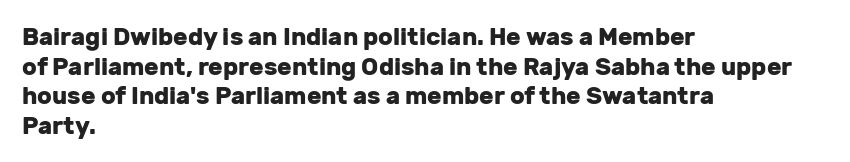
The image shows 24 px bold type, upright; set left-aligned, line spacing 1.23x, normal letter spacing, not underlined.
